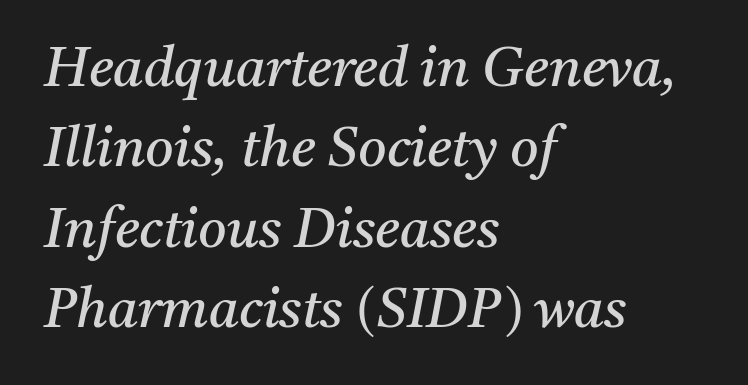
The image shows 55 px regular-weight serif type, italic (leaning right); set left-aligned, normal line spacing (1.46x), normal letter spacing, not underlined; medium stroke contrast and a medium x-height.
